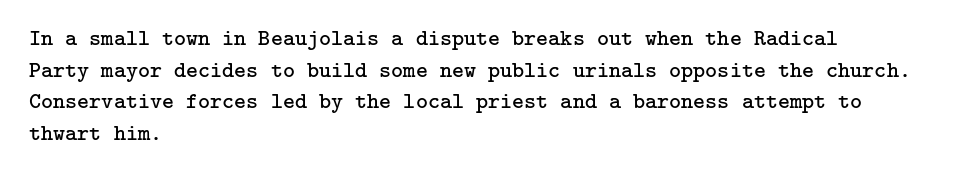
{"italic": "no", "bold": "no", "underline": "no", "align": "left", "line_spacing": "normal", "line_spacing_ratio": 1.38, "letter_spacing": "normal", "letter_spacing_em": 0.0, "glyph_px": 23}
